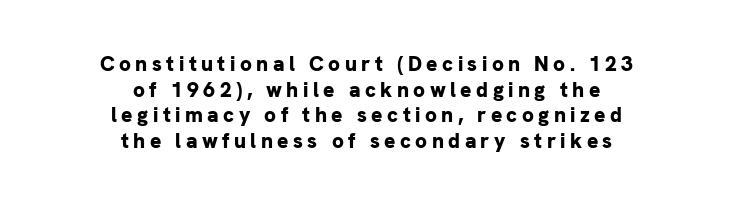
{"italic": "no", "bold": "yes", "underline": "no", "align": "center", "line_spacing_ratio": 1.22, "letter_spacing": "wide", "letter_spacing_em": 0.21, "glyph_px": 21}
